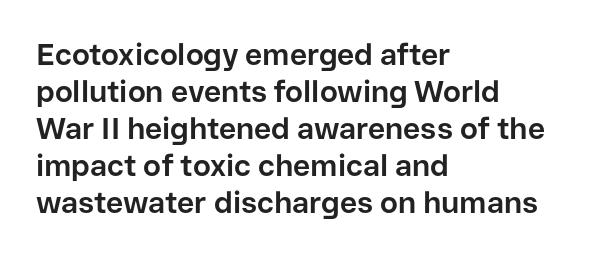
The image shows 30 px bold sans-serif type, upright; set left-aligned, line spacing 1.23x, normal letter spacing, not underlined; low stroke contrast and a medium x-height.
